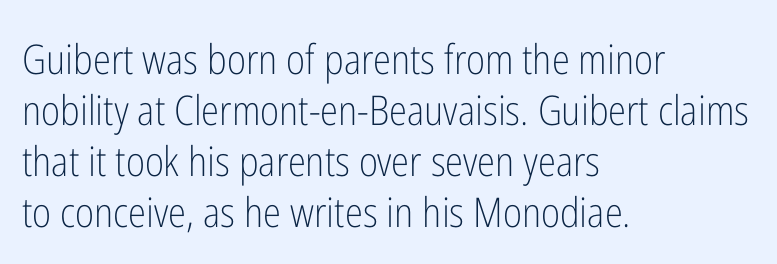
{"serif": "no", "italic": "no", "bold": "no", "weight": "light", "width": "condensed", "stroke_contrast": "low", "x_height": "medium", "monospaced": "no", "underline": "no", "align": "left", "line_spacing_ratio": 1.24, "letter_spacing": "normal", "letter_spacing_em": 0.0, "glyph_px": 41}
